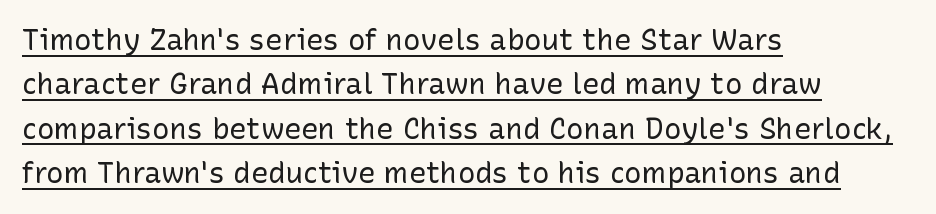
Does the copy run flush right? No — it runs flush left. Upright lettering throughout. In designer terms, the underline attribute is active on this setting. The face used here is proportionally spaced, like ordinary book or web type. The horizontal fit of the characters is conventional and even. Reading down the column, the eye jumps a familiar distance to each next line.
